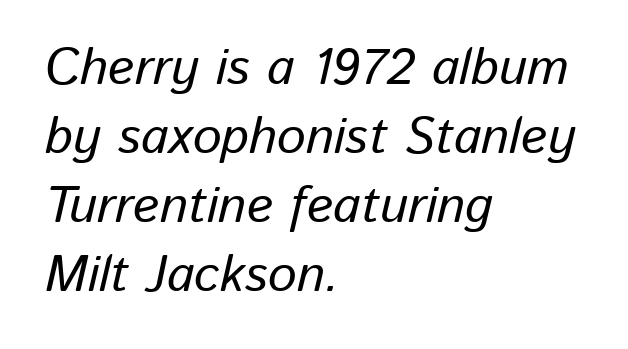
Q: Is the text italic (slanted)? A: Yes, it leans right by about 13 degrees.
Q: Is the text underlined? A: No.
Q: How is the paragraph aligned? A: Left-aligned.
Q: Is the spacing between letters normal or unusually wide? A: Normal.
Q: Is the spacing between lines tight, normal or loose? A: Normal.
Q: Width (condensed, normal, or wide)? A: Normal.
Q: Stroke contrast? A: Low.
Q: x-height? A: Medium.
Q: Monospaced? A: No.
